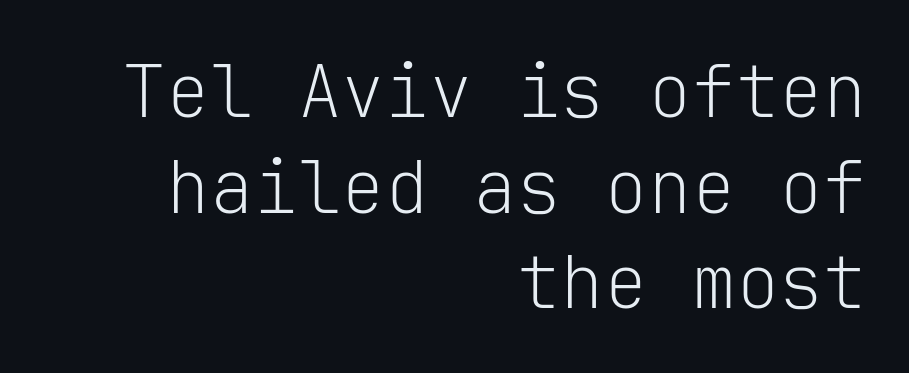
{"serif": "no", "italic": "no", "bold": "no", "weight": "light", "width": "normal", "stroke_contrast": "low", "x_height": "medium", "monospaced": "yes", "underline": "no", "align": "right", "line_spacing": "normal", "line_spacing_ratio": 1.31, "letter_spacing": "normal", "letter_spacing_em": 0.0, "glyph_px": 73}
